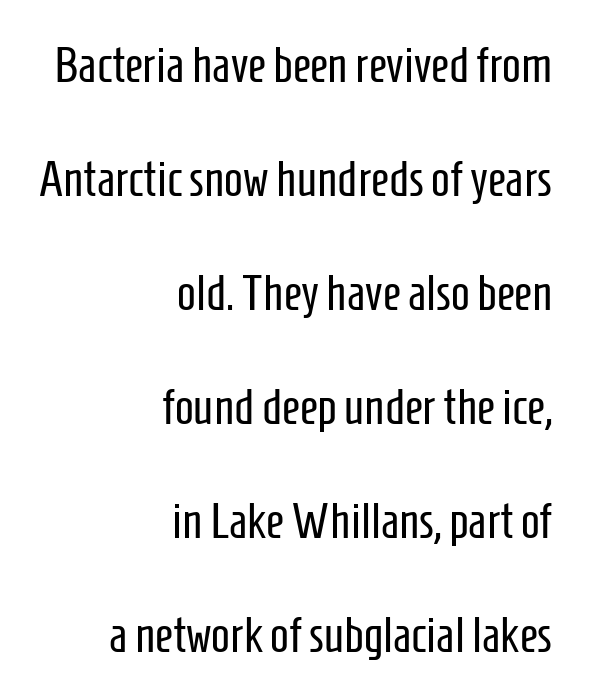
{"serif": "no", "italic": "no", "bold": "no", "weight": "regular", "width": "condensed", "stroke_contrast": "low", "x_height": "medium", "monospaced": "no", "underline": "no", "align": "right", "line_spacing": "loose", "line_spacing_ratio": 2.28, "letter_spacing": "normal", "letter_spacing_em": 0.0, "glyph_px": 50}
